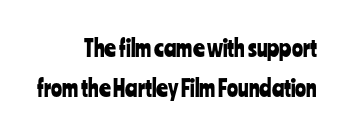
{"italic": "no", "underline": "no", "align": "right", "line_spacing_ratio": 1.74, "letter_spacing": "normal", "letter_spacing_em": 0.0, "glyph_px": 23}
